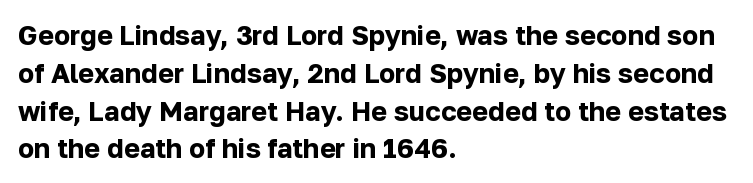
{"italic": "no", "bold": "yes", "underline": "no", "align": "left", "line_spacing": "normal", "line_spacing_ratio": 1.4, "letter_spacing": "normal", "letter_spacing_em": 0.0, "glyph_px": 27}
